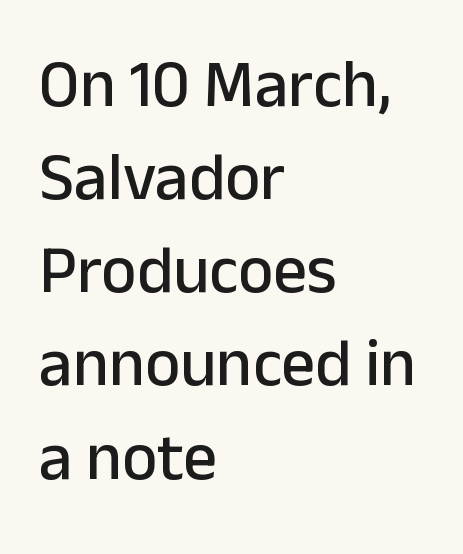
{"serif": "no", "italic": "no", "width": "normal", "stroke_contrast": "low", "x_height": "medium", "monospaced": "no", "underline": "no", "align": "left", "line_spacing": "normal", "line_spacing_ratio": 1.39, "letter_spacing": "normal", "letter_spacing_em": 0.0, "glyph_px": 67}
